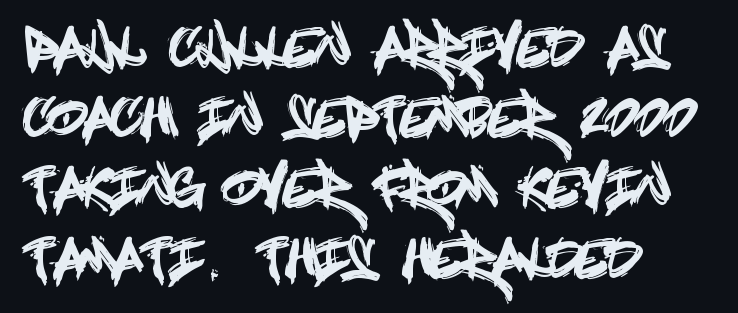
{"serif": "no", "width": "condensed", "x_height": "large", "underline": "no", "align": "left", "line_spacing": "normal", "line_spacing_ratio": 1.35, "letter_spacing": "normal", "letter_spacing_em": 0.0, "glyph_px": 52}
